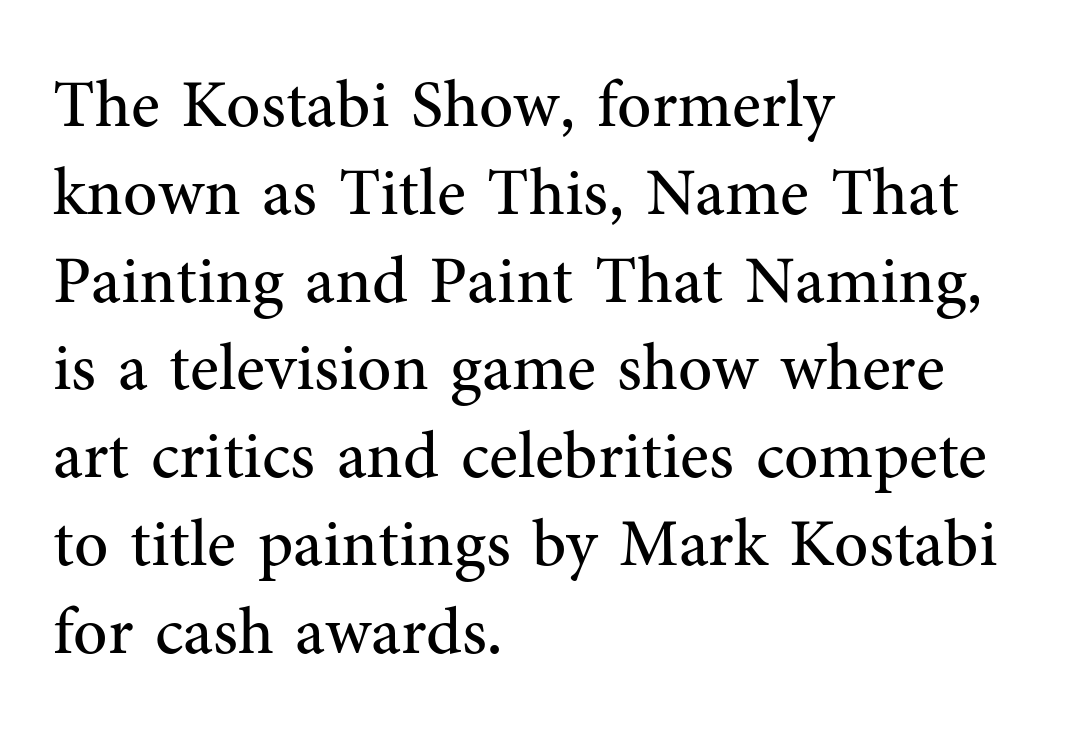
Letter spacing: default. Heft: none added — not bold. To sum up the face: it has serifs. Normally led — the rows are evenly, conventionally spaced. Tall strokes in this sample are plumb rather than angled. Descender tails drop into unmarked territory.
